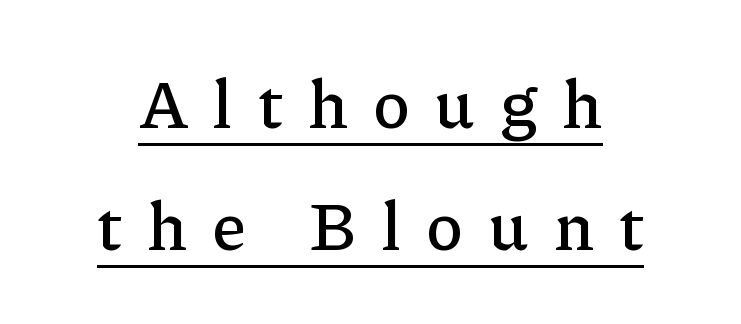
Q: Is the text italic (slanted)? A: No, it is upright.
Q: Is the typeface a serif or a sans-serif typeface? A: Serif.
Q: Is the text underlined? A: Yes.
Q: Is the spacing between letters normal or unusually wide? A: Unusually wide.
Q: Width (condensed, normal, or wide)? A: Normal.
Q: Stroke contrast? A: Low.
Q: x-height? A: Medium.
Q: Monospaced? A: No.
